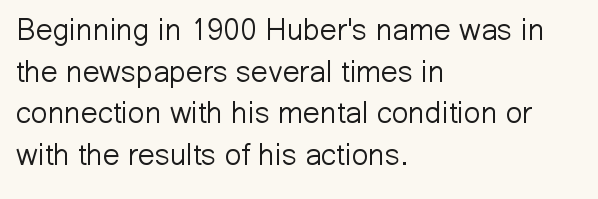
Q: Is the text bold? A: No.
Q: Is the text italic (slanted)? A: No, it is upright.
Q: Is the typeface a serif or a sans-serif typeface? A: Sans-serif.
Q: Is the text underlined? A: No.
Q: How is the paragraph aligned? A: Left-aligned.
Q: Is the spacing between letters normal or unusually wide? A: Normal.
Q: Is the spacing between lines tight, normal or loose? A: Normal.
Q: Width (condensed, normal, or wide)? A: Normal.
Q: Stroke contrast? A: Low.
Q: x-height? A: Medium.
Q: Monospaced? A: No.
